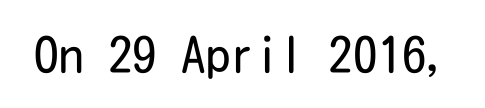
The image shows 49 px regular-weight, condensed sans-serif type, upright; set normal letter spacing, not underlined; low stroke contrast and a medium x-height.
